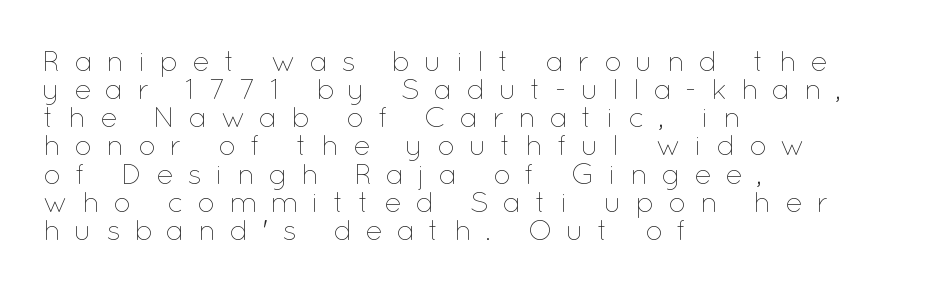
The image shows 29 px thin type, upright; set left-aligned, tight line spacing (0.97x), unusually wide letter spacing (+0.47 em), not underlined; low stroke contrast and a medium x-height.
